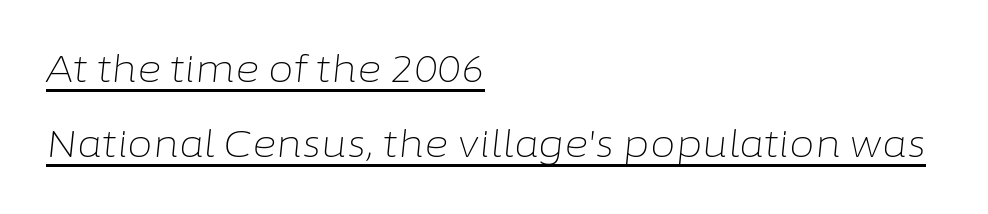
{"italic": "yes", "lean": "right", "slant_degrees": 6, "bold": "no", "weight": "light", "width": "normal", "stroke_contrast": "low", "x_height": "medium", "monospaced": "no", "underline": "yes", "align": "left", "line_spacing": "loose", "line_spacing_ratio": 2.04, "letter_spacing": "normal", "letter_spacing_em": 0.0, "glyph_px": 37}
